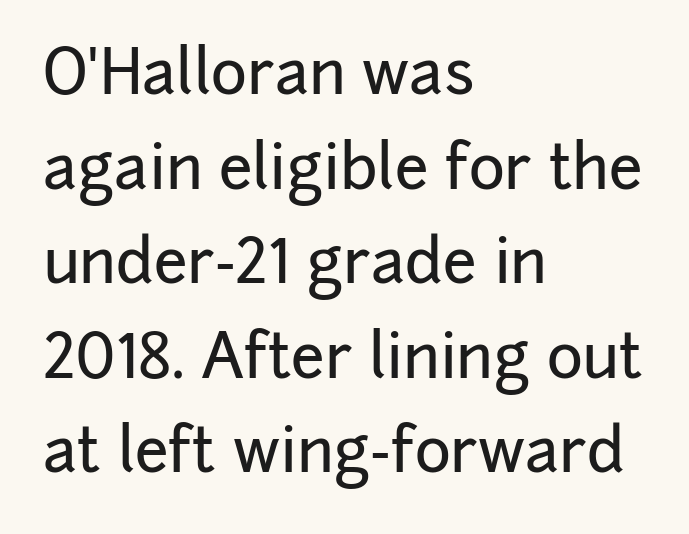
The image shows 61 px sans-serif type, upright; set left-aligned, normal line spacing (1.55x), normal letter spacing, not underlined; low stroke contrast and a medium x-height.
